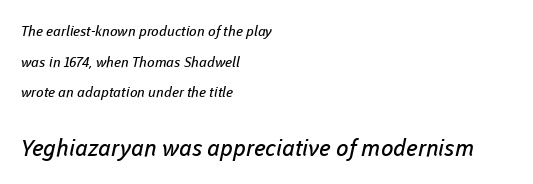
No extra tracking has been applied to these lines. Weight: in the light-to-regular range. Caption: upper text group reduced, lower text group enlarged. These lines stack with their left ends in a neat column. Underlining? Definitely not there.
